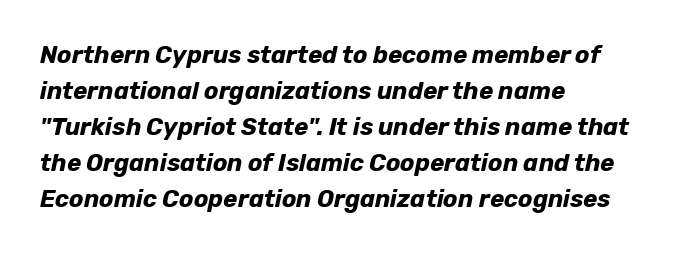
The zone under the glyphs is completely vacant. A full-strength bold gives these letters their thick strokes. Compared with ordinary roman type, these characters are visibly tilted. Compared with typical paragraphs, the rows here are spaced about the same. All the whitespace from short lines collects on the right. Spacing between characters is what you'd get straight out of the box.
